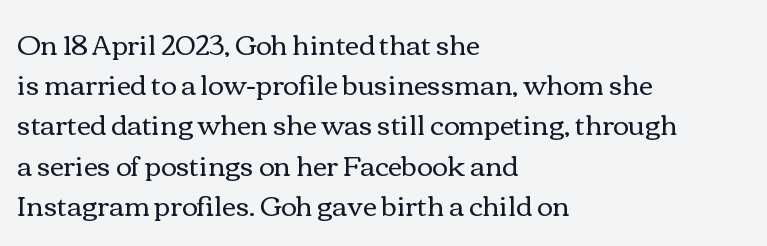
The image shows 27 px text type, upright; set left-aligned, normal line spacing (1.49x), normal letter spacing, not underlined.
